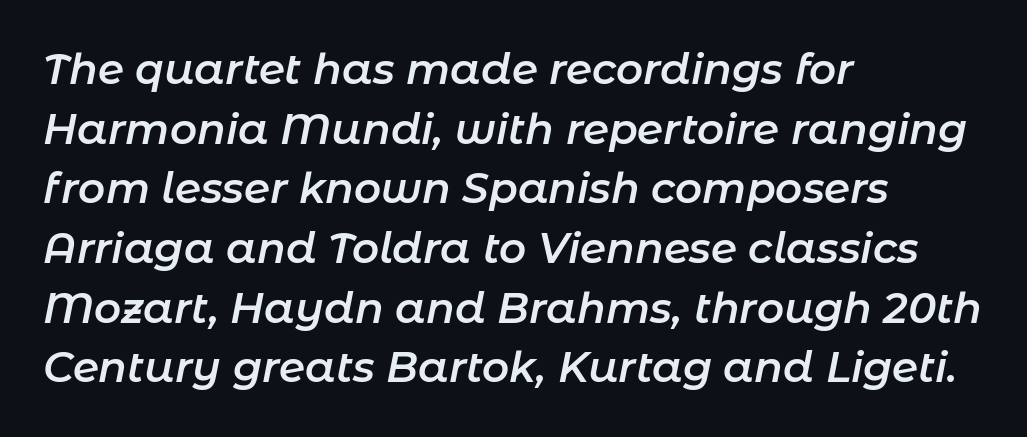
Q: Is the text bold? A: Semi-bold.
Q: Is the text italic (slanted)? A: Yes, it leans right by about 11 degrees.
Q: Is the text underlined? A: No.
Q: How is the paragraph aligned? A: Left-aligned.
Q: Is the spacing between letters normal or unusually wide? A: Normal.
Q: Is the spacing between lines tight, normal or loose? A: Normal.
Q: Width (condensed, normal, or wide)? A: Normal.
Q: Stroke contrast? A: Low.
Q: x-height? A: Medium.
Q: Monospaced? A: No.
